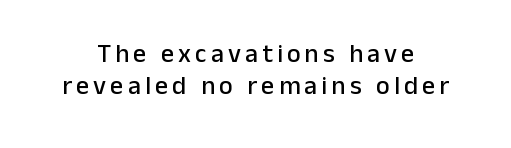
Q: Is the text italic (slanted)? A: No, it is upright.
Q: Is the text underlined? A: No.
Q: Is the spacing between lines tight, normal or loose? A: Normal.
